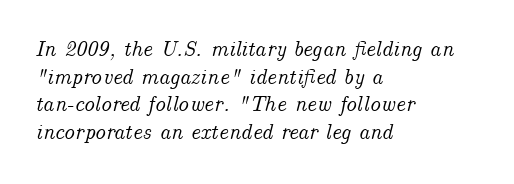
Q: Is the text italic (slanted)? A: Yes, it leans right by about 14 degrees.
Q: Is the text underlined? A: No.
Q: How is the paragraph aligned? A: Left-aligned.
Q: Is the spacing between letters normal or unusually wide? A: Normal.
Q: Is the spacing between lines tight, normal or loose? A: Normal.
